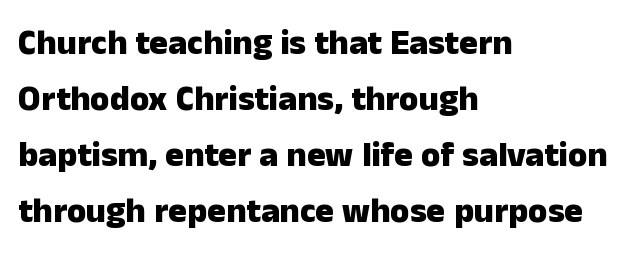
Baseline-to-baseline distance is the conventional proportion of letter height. No italicization has been applied; the sample stays upright. This rendering uses left alignment, leaving the right contour irregular. Proportional: the letters do not fall into vertical columns. The face used here is rendered with its standard letterfit. The typesetting leans heavy: a genuine bold.
